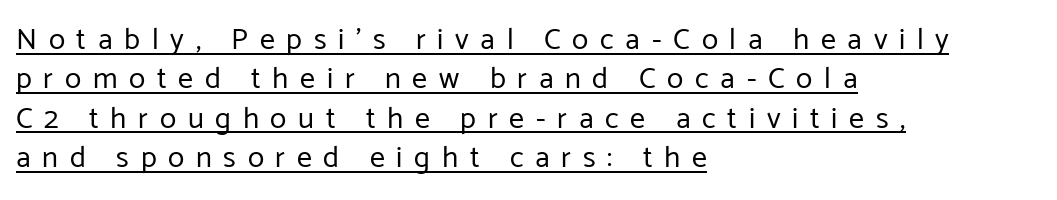
Spacing verdict: proportional, widths tailored to each character. Classification — sans serif. The passage shown stacks its lines at a standard gap. The rendered words wear a rule along their underside. Letters have the restrained weight of plain body copy at most.
